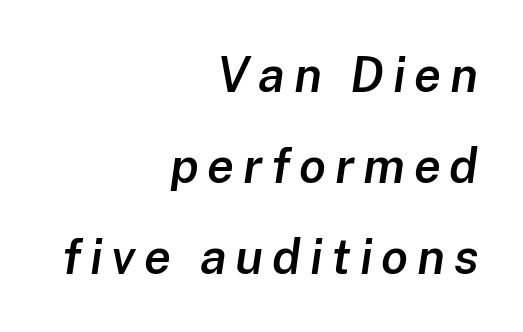
Visually the block forms a straight wall on the right and a jagged coastline on the left. Clear beneath every line of the passage. The sample has been set in demibold, a notch under bold. Observe the lean: these are italic letterforms.
